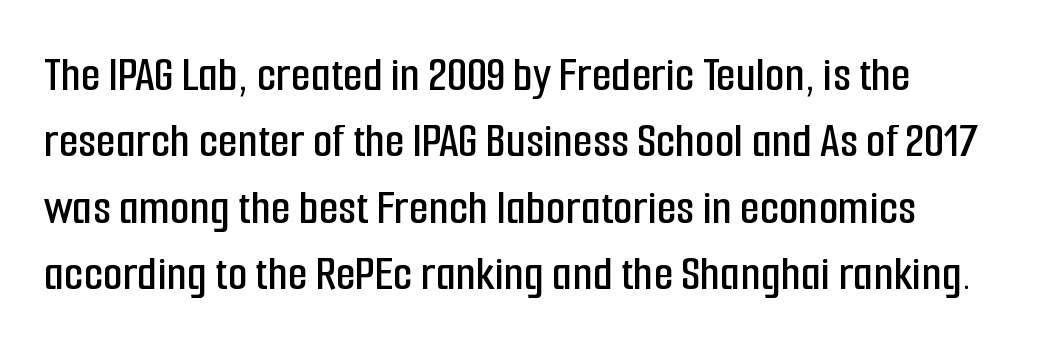
{"serif": "no", "italic": "no", "width": "condensed", "stroke_contrast": "low", "x_height": "medium", "monospaced": "no", "underline": "no", "align": "left", "line_spacing": "normal", "line_spacing_ratio": 1.3, "letter_spacing": "normal", "letter_spacing_em": 0.0, "glyph_px": 51}
